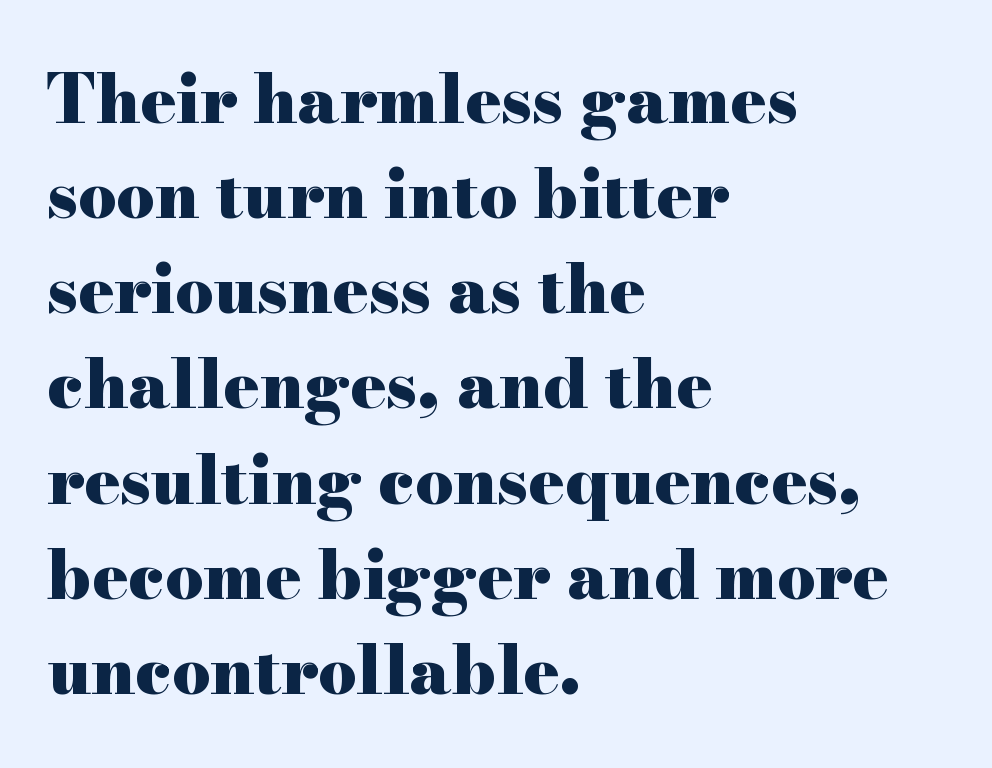
Q: Is the text bold? A: Yes.
Q: Is the text italic (slanted)? A: No, it is upright.
Q: Is the typeface a serif or a sans-serif typeface? A: Serif.
Q: Is the text underlined? A: No.
Q: How is the paragraph aligned? A: Left-aligned.
Q: Is the spacing between letters normal or unusually wide? A: Normal.
Q: Is the spacing between lines tight, normal or loose? A: Normal.
Q: Width (condensed, normal, or wide)? A: Wide.
Q: Stroke contrast? A: High.
Q: x-height? A: Small.
Q: Monospaced? A: No.
